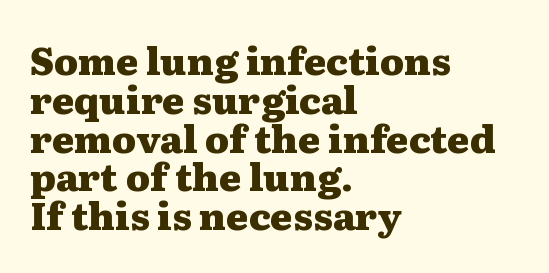
{"serif": "yes", "italic": "no", "bold": "yes", "weight": "heavy", "width": "wide", "stroke_contrast": "medium", "x_height": "medium", "monospaced": "no", "underline": "no", "align": "left", "line_spacing": "tight", "line_spacing_ratio": 1.02, "letter_spacing": "normal", "letter_spacing_em": 0.0, "glyph_px": 38}
